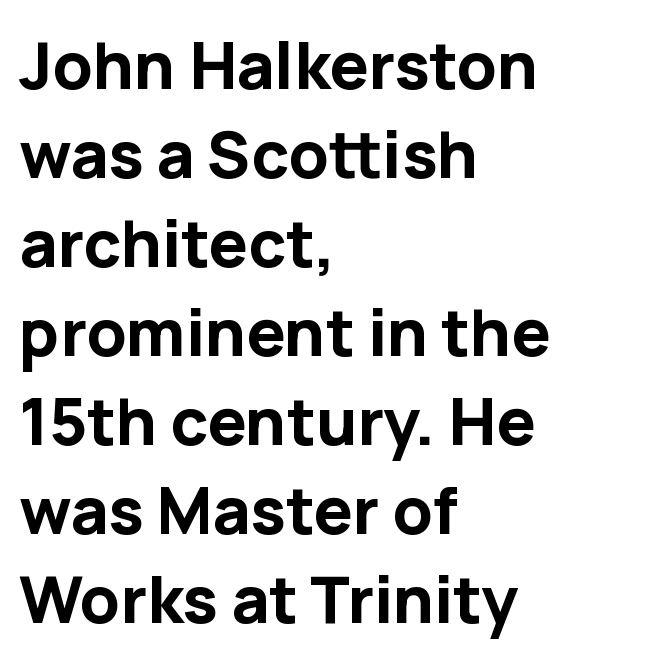
The image shows 65 px bold sans-serif type, upright; set left-aligned, normal line spacing (1.37x), normal letter spacing, not underlined; low stroke contrast and a medium x-height.
